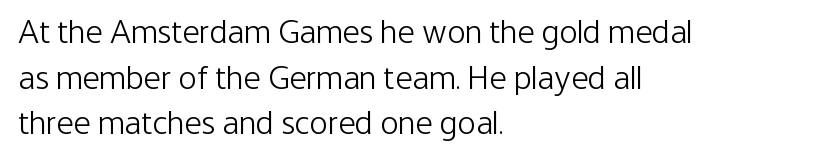
The image shows 34 px light, condensed sans-serif type, upright; set left-aligned, normal line spacing (1.34x), normal letter spacing, not underlined; low stroke contrast and a medium x-height.
